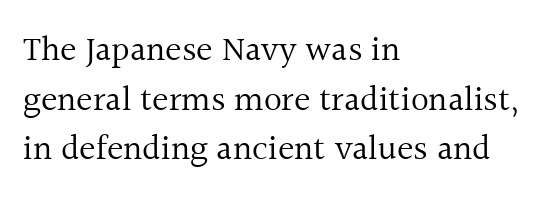
Q: Is the text bold? A: No.
Q: Is the text italic (slanted)? A: No, it is upright.
Q: Is the typeface a serif or a sans-serif typeface? A: Serif.
Q: Is the text underlined? A: No.
Q: How is the paragraph aligned? A: Left-aligned.
Q: Is the spacing between letters normal or unusually wide? A: Normal.
Q: Is the spacing between lines tight, normal or loose? A: Normal.
Q: Width (condensed, normal, or wide)? A: Normal.
Q: x-height? A: Medium.
Q: Monospaced? A: No.
